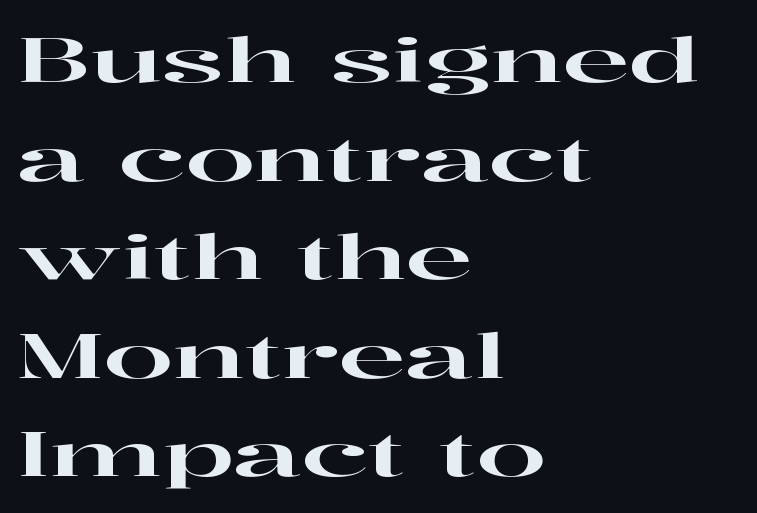
Q: Is the text italic (slanted)? A: No, it is upright.
Q: Is the typeface a serif or a sans-serif typeface? A: Serif.
Q: Is the text underlined? A: No.
Q: How is the paragraph aligned? A: Left-aligned.
Q: Is the spacing between letters normal or unusually wide? A: Normal.
Q: Is the spacing between lines tight, normal or loose? A: Normal.
Q: Width (condensed, normal, or wide)? A: Wide.
Q: Stroke contrast? A: High.
Q: x-height? A: Medium.
Q: Monospaced? A: No.
